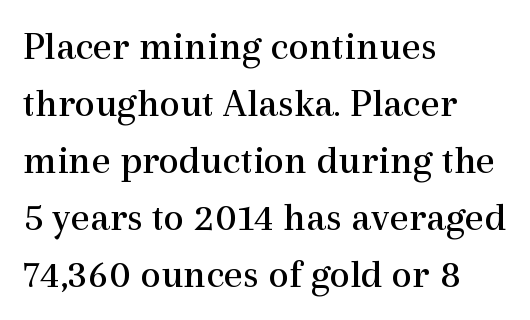
{"serif": "yes", "italic": "no", "bold": "no", "weight": "regular", "width": "normal", "x_height": "medium", "monospaced": "no", "underline": "no", "align": "left", "line_spacing": "normal", "line_spacing_ratio": 1.39, "letter_spacing": "normal", "letter_spacing_em": 0.0, "glyph_px": 41}
